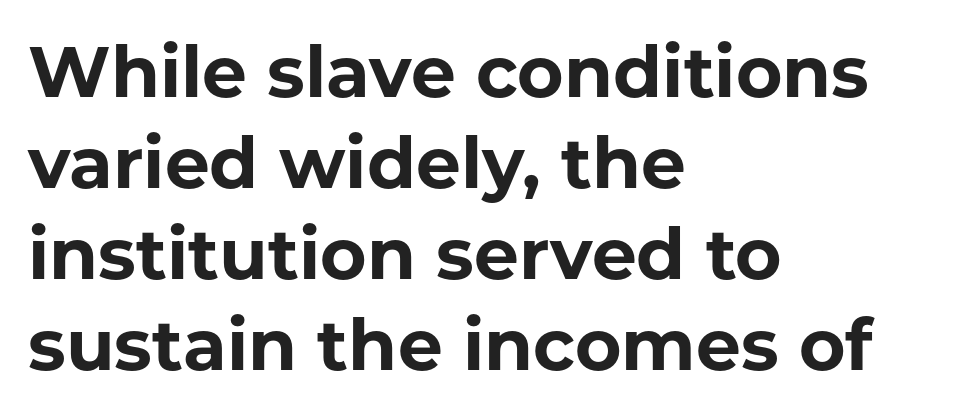
The image shows 71 px bold sans-serif type, upright; set left-aligned, normal line spacing (1.28x), normal letter spacing, not underlined; low stroke contrast and a medium x-height.
